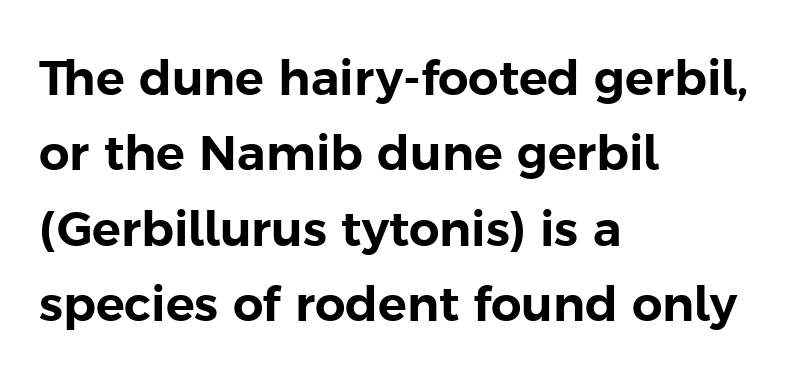
{"serif": "no", "italic": "no", "width": "normal", "stroke_contrast": "low", "x_height": "medium", "monospaced": "no", "underline": "no", "align": "left", "line_spacing": "normal", "line_spacing_ratio": 1.57, "letter_spacing": "normal", "letter_spacing_em": 0.0, "glyph_px": 48}
